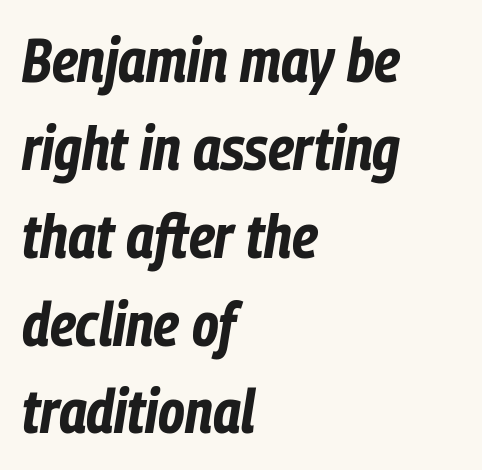
Caption: multi-line text, flush left, ragged right. Words float on clear page, feet unadorned. Is the type bold? Yes — the strokes are clearly thick and heavy. Do the characters align in a grid? No, the font is proportional.
